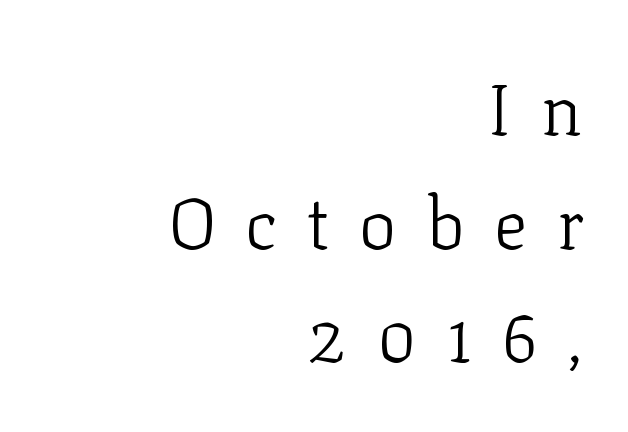
No letter is thick-stroked: the sample isn't bold. The vertical gap from one line to the next is medium. Leftover space on each line is placed entirely before the opening word. Just letters on the line, the space beneath them empty. The specimen reads as upright at a glance. The passage shown is typeset with a serif family.
